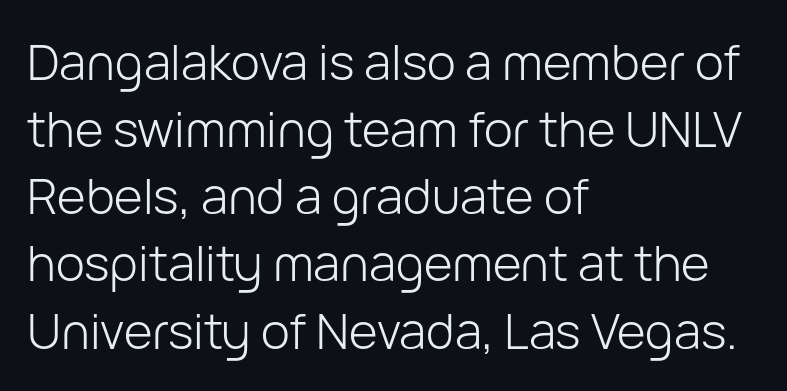
The image shows 49 px light sans-serif type, upright; set left-aligned, normal line spacing (1.37x), normal letter spacing, not underlined; low stroke contrast and a medium x-height.
